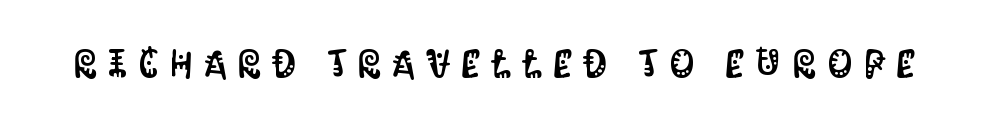
The image shows 39 px condensed sans-serif type, upright; set unusually wide letter spacing (+0.29 em), not underlined; medium stroke contrast and a large x-height.
